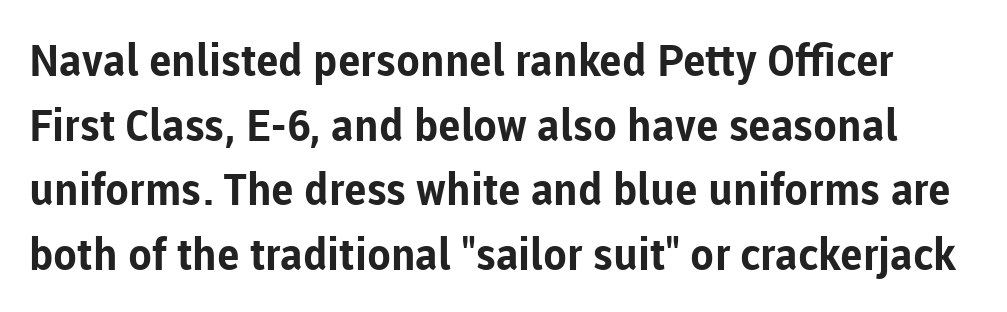
The image shows 44 px bold sans-serif type, upright; set normal line spacing (1.47x), normal letter spacing, not underlined; low stroke contrast and a medium x-height.
